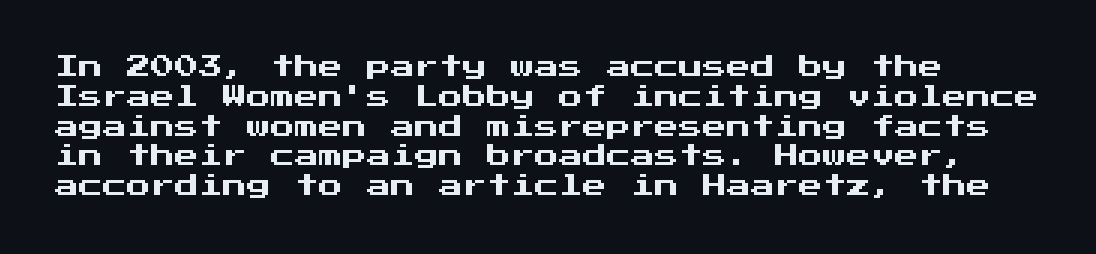
Q: Is the text italic (slanted)? A: No, it is upright.
Q: Is the text underlined? A: No.
Q: Is the spacing between letters normal or unusually wide? A: Normal.
